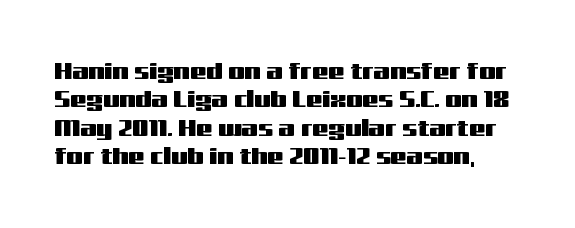
The image shows 23 px text type, upright; set line spacing 1.23x, normal letter spacing, not underlined.
